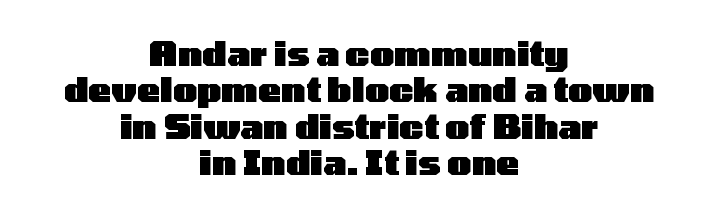
{"serif": "no", "italic": "no", "bold": "yes", "weight": "heavy", "width": "wide", "stroke_contrast": "low", "x_height": "medium", "monospaced": "no", "underline": "no", "align": "center", "line_spacing": "tight", "line_spacing_ratio": 1.07, "letter_spacing": "normal", "letter_spacing_em": 0.0, "glyph_px": 34}
